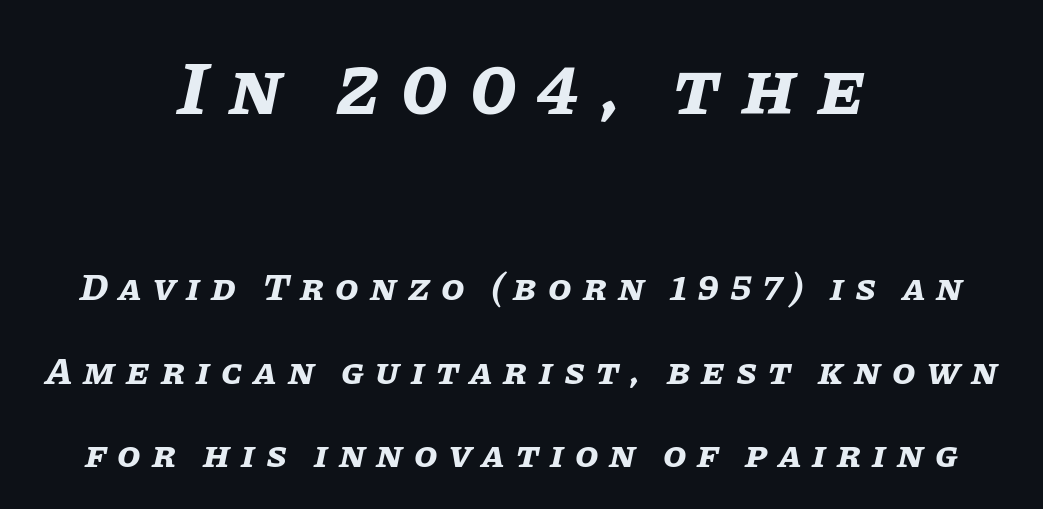
The image shows 76 px bold type, italic (leaning right); set centered, loose line spacing (2.2x), unusually wide letter spacing (+0.29 em), not underlined; the first (top) block is 2.0x larger; low stroke contrast and a large x-height.
